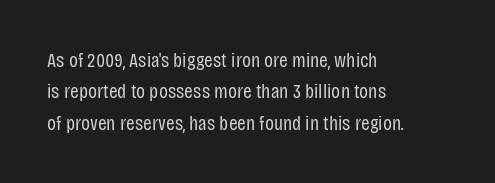
Q: Is the text bold? A: No.
Q: Is the text italic (slanted)? A: No, it is upright.
Q: Is the text underlined? A: No.
Q: How is the paragraph aligned? A: Left-aligned.
Q: Is the spacing between letters normal or unusually wide? A: Normal.
Q: Is the spacing between lines tight, normal or loose? A: Normal.
